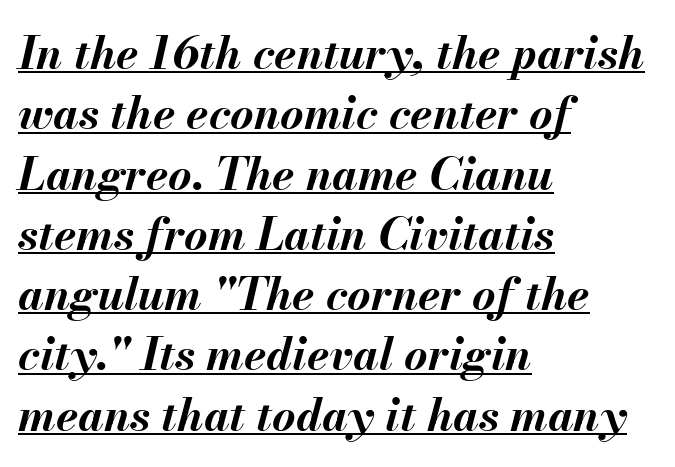
Slanted lettering throughout. These lines are set flush left with a ragged right edge. Note the varied advance widths — an 'i' is clearly narrower than an 'm'. These lines carry a lot of weight — the face is fully bold. Between one letter and the next there's only the usual sliver of space. Somebody hit Ctrl+U on this one — the words are underlined.
